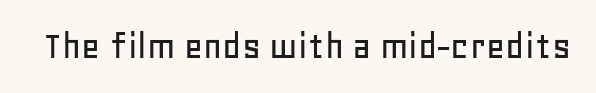
Q: Is the text italic (slanted)? A: No, it is upright.
Q: Is the typeface a serif or a sans-serif typeface? A: Sans-serif.
Q: Is the text underlined? A: No.
Q: Is the spacing between letters normal or unusually wide? A: Normal.
Q: Width (condensed, normal, or wide)? A: Normal.
Q: Stroke contrast? A: Low.
Q: x-height? A: Large.
Q: Monospaced? A: No.
